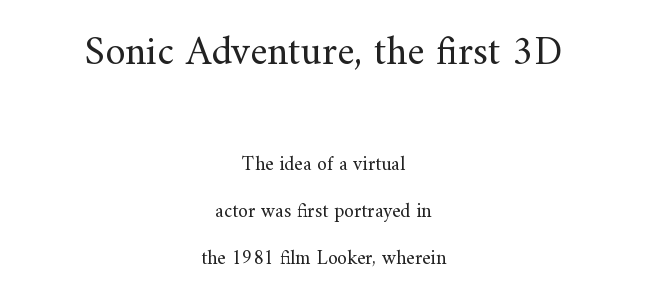
The rendering shrinks the type as you move from the upper chunk to the lower. Does the lettering tilt? It doesn't — this is upright. Old-style or modern, the face here clearly has serifs. Think of a printed novel: that variable character pitch is what you see here. The space beneath each line is pristine and unruled. The letters sit at their default tracking, neither squeezed nor spread.
